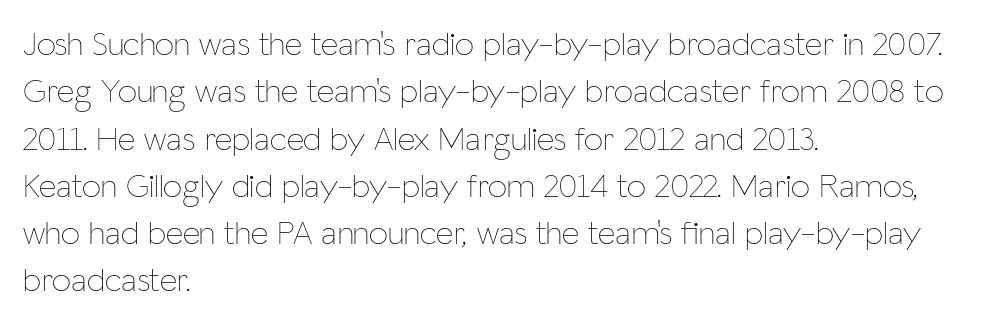
This sample uses plain, unmodified letter spacing. The rendering anchors every line to the left-hand side. The passage shown is not bold in any degree. Note the varied advance widths — an 'i' is clearly narrower than an 'm'.
